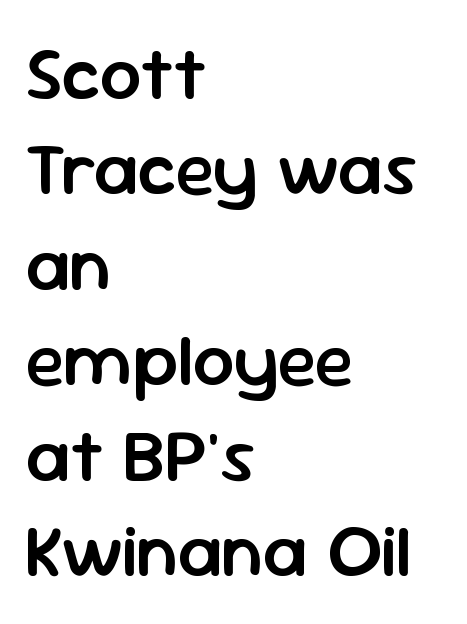
{"serif": "no", "italic": "no", "bold": "semi", "weight": "semibold", "width": "normal", "stroke_contrast": "low", "x_height": "medium", "monospaced": "no", "underline": "no", "align": "left", "line_spacing": "normal", "line_spacing_ratio": 1.29, "letter_spacing": "normal", "letter_spacing_em": 0.0, "glyph_px": 74}
